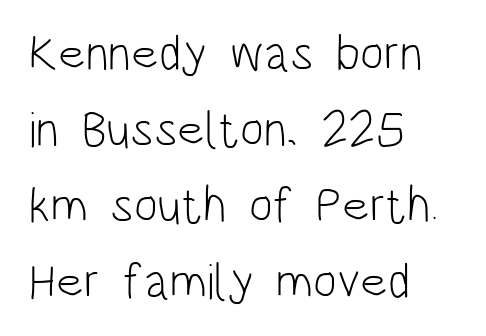
Glyph-to-glyph distance matches everyday printed text. Heaviness? Minimal to ordinary, like unemphasized prose. Do the letters lean? They stand straight. You could not count columns in this text — the font is proportionally spaced. Horizontally, the lines are justified to the leading edge only. Is this a sans? Yes — the strokes have no serifs.
